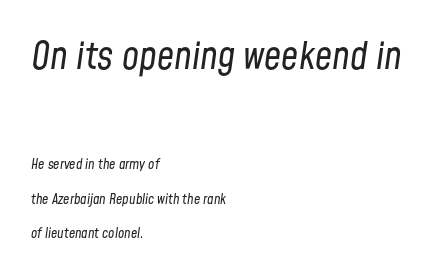
The text block is weighted toward the left margin, trailing off unevenly rightward. You could fit nearly another row in the gap between these rows. Clear beneath every line of the passage. The typography opts for an oblique posture over an upright one.
